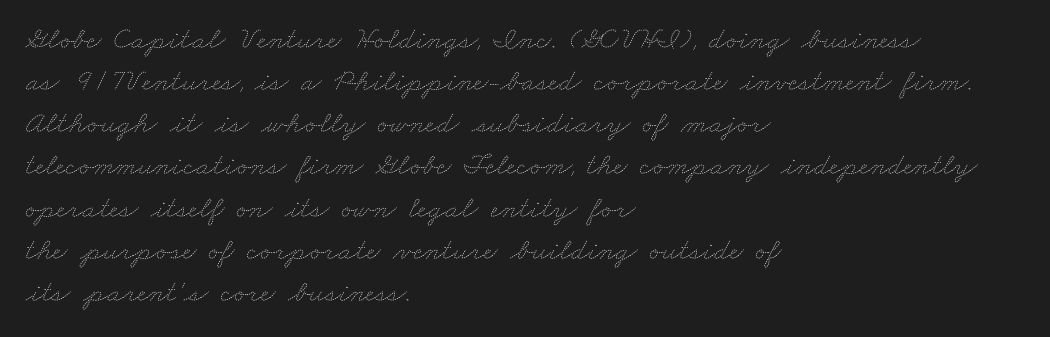
The type is set solid horizontally, with unmodified tracking. Is this a fixed-width face? No — the glyphs have proportional, varying widths. The rendering anchors every line to the left-hand side. The characters are drawn with everyday or finer stroke widths. Type without underlining. Leading: standard.
